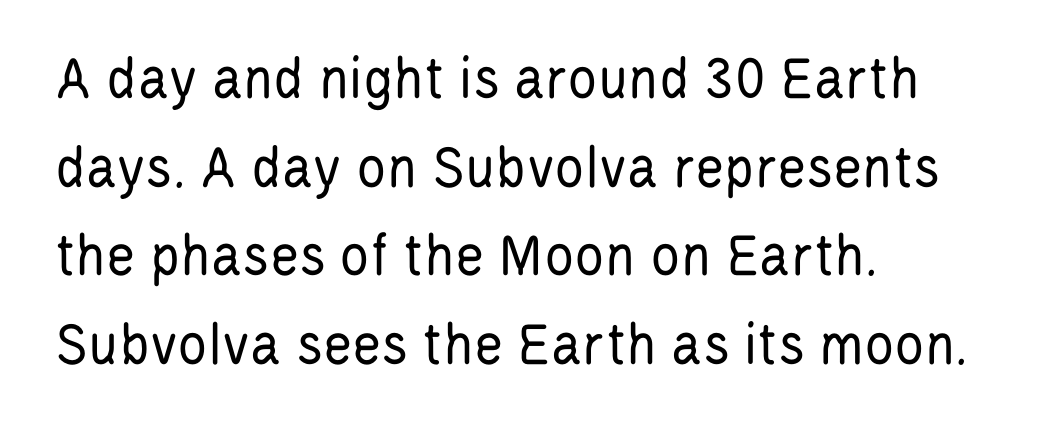
{"serif": "no", "italic": "no", "bold": "no", "weight": "regular", "width": "condensed", "stroke_contrast": "low", "x_height": "large", "monospaced": "no", "underline": "no", "align": "left", "line_spacing": "normal", "line_spacing_ratio": 1.43, "letter_spacing": "normal", "letter_spacing_em": 0.0, "glyph_px": 62}
